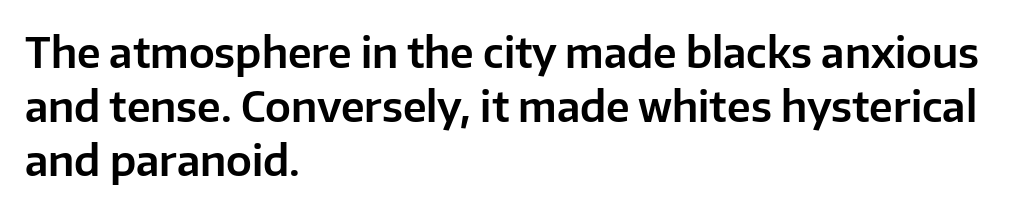
The image shows 41 px sans-serif type, upright; set left-aligned, normal line spacing (1.32x), normal letter spacing, not underlined; low stroke contrast and a medium x-height.
